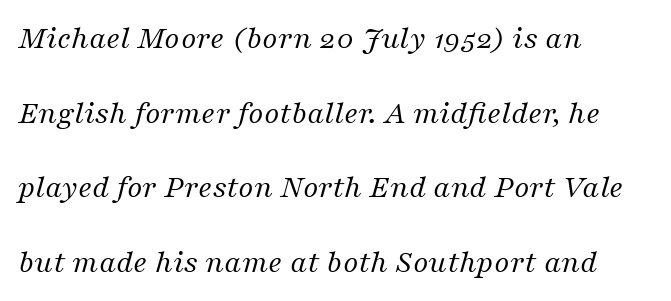
The image shows 33 px regular-weight serif type, italic (leaning right); set left-aligned, loose line spacing (2.26x), normal letter spacing, not underlined; medium stroke contrast and a medium x-height.
